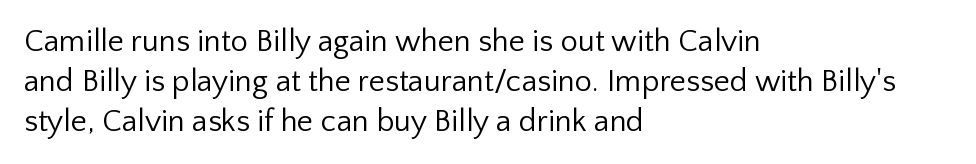
{"serif": "no", "italic": "no", "bold": "no", "weight": "regular", "width": "normal", "stroke_contrast": "low", "x_height": "medium", "monospaced": "no", "underline": "no", "align": "left", "line_spacing": "normal", "line_spacing_ratio": 1.29, "letter_spacing": "normal", "letter_spacing_em": 0.0, "glyph_px": 31}
